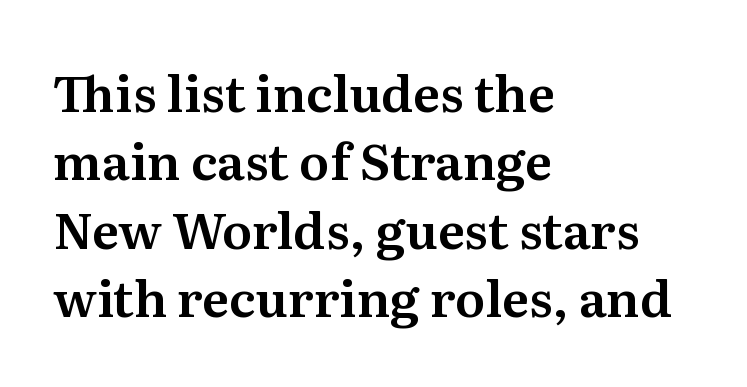
The image shows 50 px serif type, upright; set left-aligned, normal line spacing (1.37x), normal letter spacing, not underlined; medium stroke contrast and a medium x-height.
